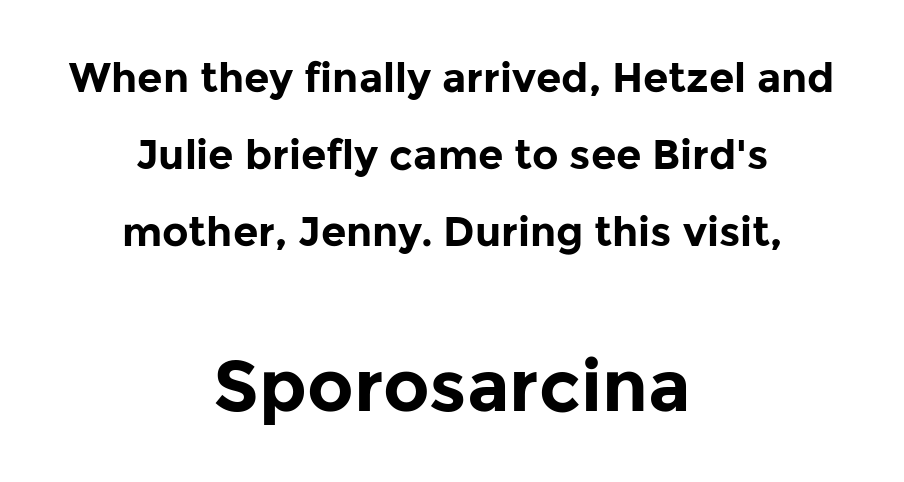
The image shows 72 px bold sans-serif type, upright; set centered, line spacing 1.88x, normal letter spacing, not underlined; the second (bottom) block is 1.76x larger; low stroke contrast and a medium x-height.
